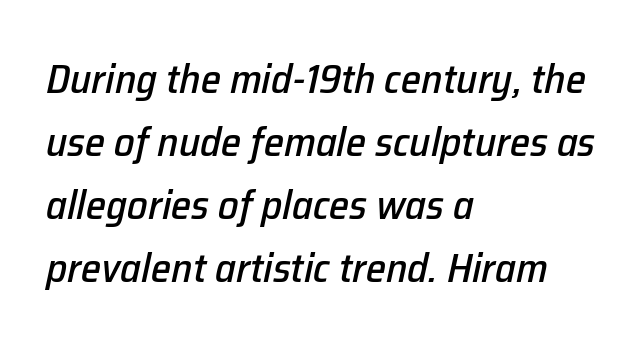
{"italic": "yes", "lean": "right", "slant_degrees": 12, "width": "normal", "stroke_contrast": "low", "x_height": "medium", "monospaced": "no", "underline": "no", "align": "left", "line_spacing": "normal", "line_spacing_ratio": 1.54, "letter_spacing": "normal", "letter_spacing_em": 0.0, "glyph_px": 41}
